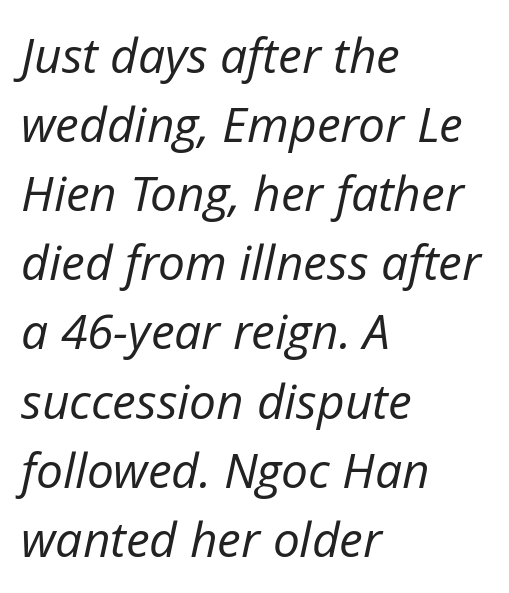
{"italic": "yes", "lean": "right", "slant_degrees": 12, "bold": "no", "weight": "regular", "width": "normal", "stroke_contrast": "low", "x_height": "medium", "monospaced": "no", "underline": "no", "align": "left", "line_spacing": "normal", "line_spacing_ratio": 1.44, "letter_spacing": "normal", "letter_spacing_em": 0.0, "glyph_px": 48}
